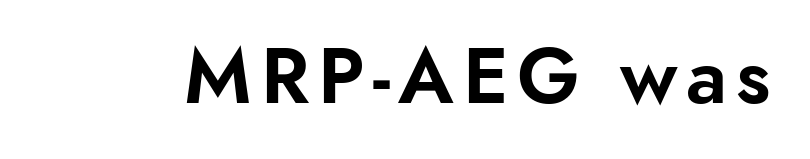
The image shows 78 px sans-serif type, upright; set not underlined; low stroke contrast and a small x-height.
